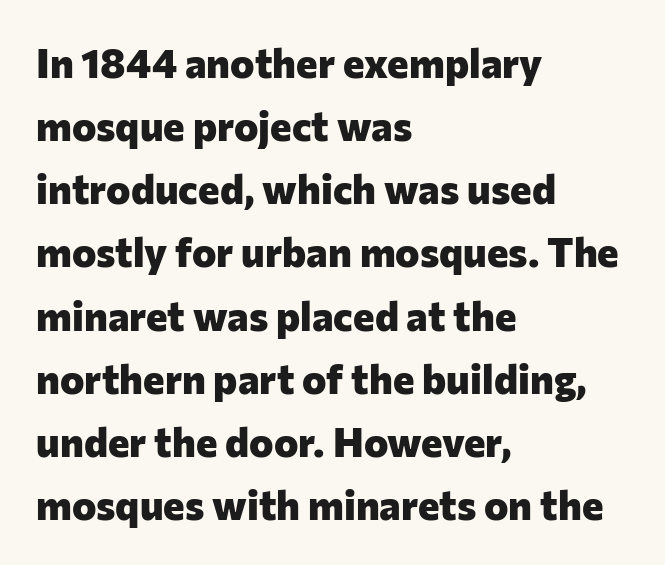
{"serif": "no", "italic": "no", "bold": "yes", "weight": "heavy", "width": "normal", "stroke_contrast": "low", "x_height": "medium", "monospaced": "no", "underline": "no", "align": "left", "line_spacing": "normal", "line_spacing_ratio": 1.54, "letter_spacing": "normal", "letter_spacing_em": 0.0, "glyph_px": 41}
